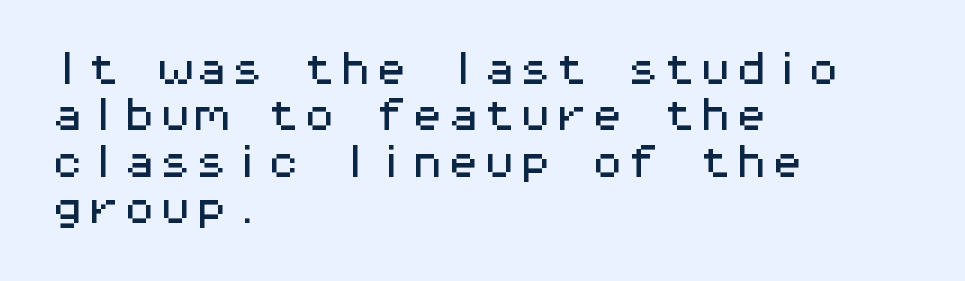
{"serif": "no", "italic": "no", "width": "wide", "stroke_contrast": "medium", "x_height": "medium", "monospaced": "yes", "underline": "no", "align": "left", "line_spacing": "normal", "line_spacing_ratio": 1.29, "letter_spacing": "normal", "letter_spacing_em": 0.0, "glyph_px": 36}
